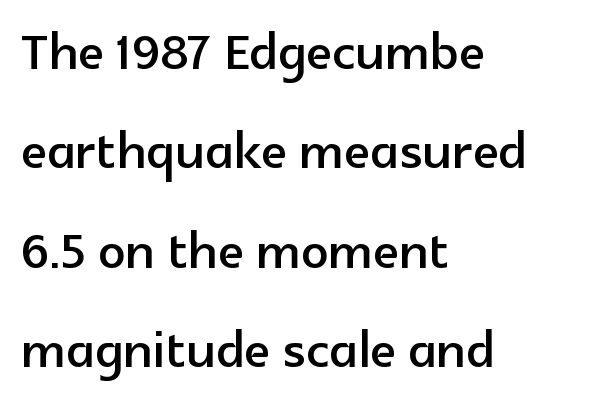
Does the lettering tilt? It doesn't — this is upright. Whoever set this chose a conventional vertical rhythm. Descender tails drop into unmarked territory. Look at the tracking — it's just the regular setting, nothing added. The rendering anchors every line to the left-hand side.
